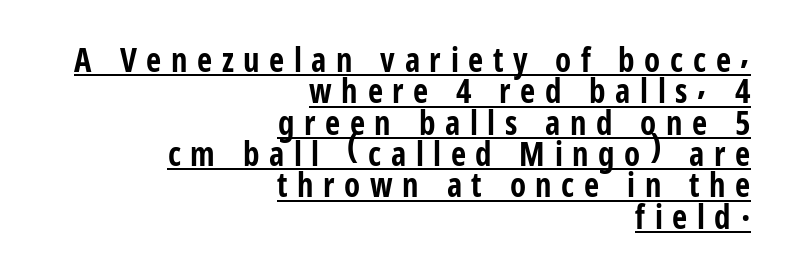
Q: Is the text bold? A: Yes.
Q: Is the text italic (slanted)? A: No, it is upright.
Q: Is the typeface a serif or a sans-serif typeface? A: Sans-serif.
Q: Is the text underlined? A: Yes.
Q: How is the paragraph aligned? A: Right-aligned.
Q: Is the spacing between letters normal or unusually wide? A: Unusually wide.
Q: Is the spacing between lines tight, normal or loose? A: Tight.
Q: Width (condensed, normal, or wide)? A: Condensed.
Q: Stroke contrast? A: Low.
Q: x-height? A: Medium.
Q: Monospaced? A: No.
